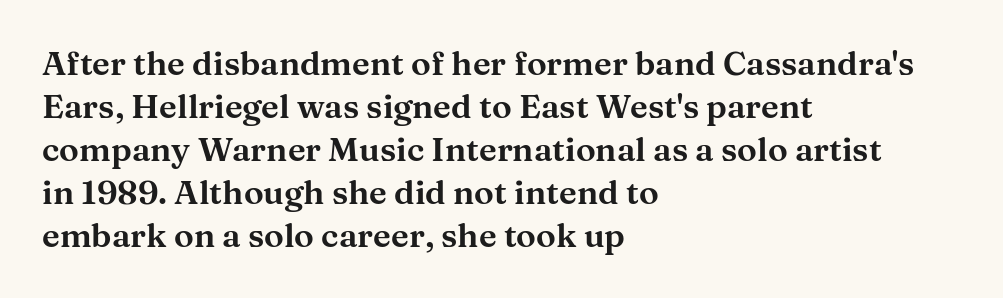
Descender tails drop into unmarked territory. Observe the ordinary spacing: letters are neighbours, not strangers. The designer went with a serif here, giving each stem small feet. Teacher's note: observe the even left margin — that is flush-left alignment.
